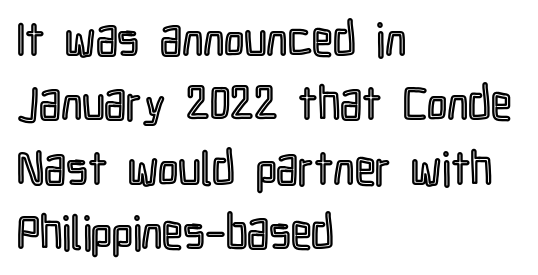
Looks like regular typesetting: each glyph gets only the width it needs. The type is set solid horizontally, with unmodified tracking. Is the block centered? No — it sits flush against the left margin. Every stem runs plumb, perpendicular to the baseline. Normally led — the rows are evenly, conventionally spaced. The strip under each line holds only bare page.
